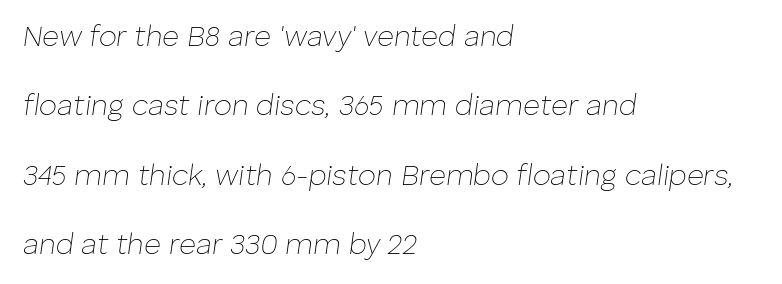
Q: Is the text bold? A: No.
Q: Is the text italic (slanted)? A: Yes, it leans right by about 8 degrees.
Q: Is the text underlined? A: No.
Q: How is the paragraph aligned? A: Left-aligned.
Q: Is the spacing between letters normal or unusually wide? A: Normal.
Q: Is the spacing between lines tight, normal or loose? A: Loose.
Q: Width (condensed, normal, or wide)? A: Normal.
Q: Stroke contrast? A: Low.
Q: x-height? A: Medium.
Q: Monospaced? A: No.
